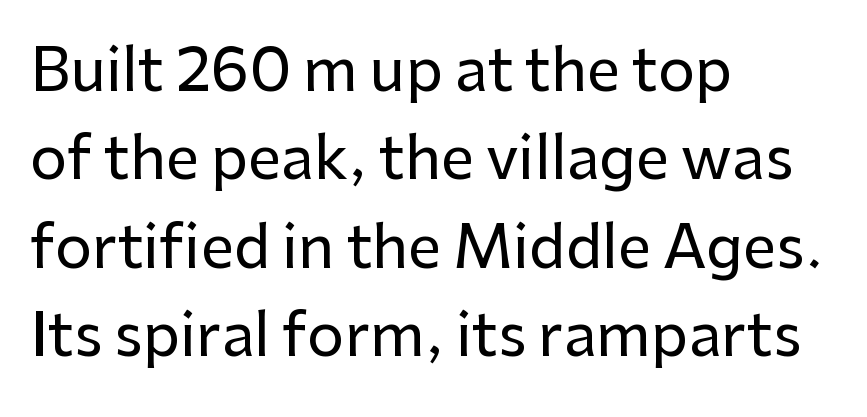
Q: Is the text italic (slanted)? A: No, it is upright.
Q: Is the typeface a serif or a sans-serif typeface? A: Sans-serif.
Q: Is the text underlined? A: No.
Q: How is the paragraph aligned? A: Left-aligned.
Q: Is the spacing between letters normal or unusually wide? A: Normal.
Q: Is the spacing between lines tight, normal or loose? A: Normal.
Q: Width (condensed, normal, or wide)? A: Normal.
Q: Stroke contrast? A: Low.
Q: x-height? A: Medium.
Q: Monospaced? A: No.
